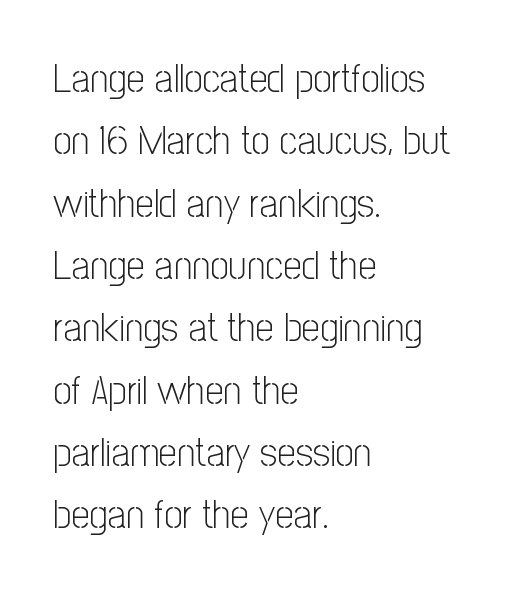
Q: Is the text bold? A: No.
Q: Is the text italic (slanted)? A: No, it is upright.
Q: Is the typeface a serif or a sans-serif typeface? A: Sans-serif.
Q: Is the text underlined? A: No.
Q: How is the paragraph aligned? A: Left-aligned.
Q: Is the spacing between letters normal or unusually wide? A: Normal.
Q: Is the spacing between lines tight, normal or loose? A: Normal.
Q: Width (condensed, normal, or wide)? A: Condensed.
Q: Stroke contrast? A: Low.
Q: x-height? A: Medium.
Q: Monospaced? A: No.
